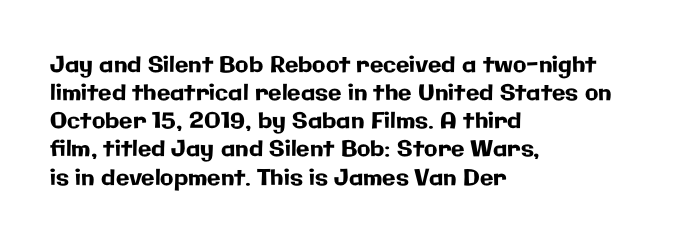
The image shows 22 px text type, upright; set left-aligned, normal line spacing (1.28x), normal letter spacing, not underlined.
